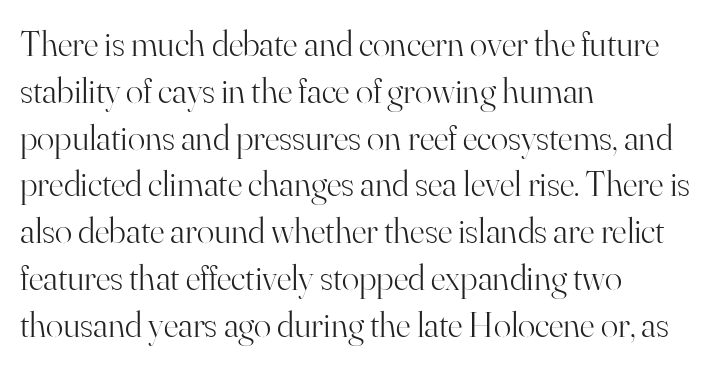
Stems here are at most as thick as an everyday book face. The passage shown is not underscored anywhere. Layout note: lines flush left. Varying glyph widths throughout — classic text-font behaviour. Look at the bottom of the vertical strokes: they flare into serifs here. Students, note that the glyphs here touch the page at normal intervals.
